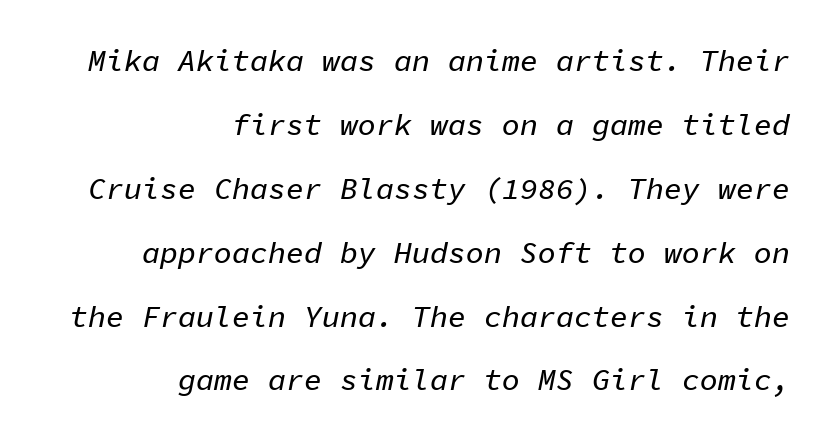
{"italic": "yes", "lean": "right", "slant_degrees": 11, "width": "normal", "stroke_contrast": "low", "x_height": "medium", "monospaced": "yes", "underline": "no", "align": "right", "line_spacing": "loose", "line_spacing_ratio": 2.13, "letter_spacing": "normal", "letter_spacing_em": 0.0, "glyph_px": 30}
